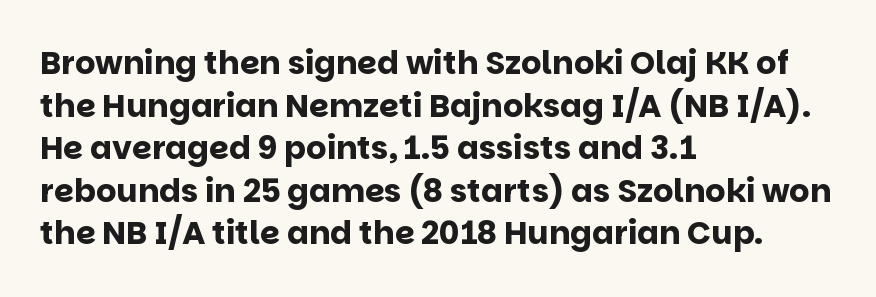
{"serif": "no", "italic": "no", "bold": "yes", "weight": "bold", "width": "normal", "stroke_contrast": "low", "x_height": "large", "monospaced": "no", "underline": "no", "align": "left", "line_spacing": "normal", "line_spacing_ratio": 1.33, "letter_spacing": "normal", "letter_spacing_em": 0.0, "glyph_px": 32}
